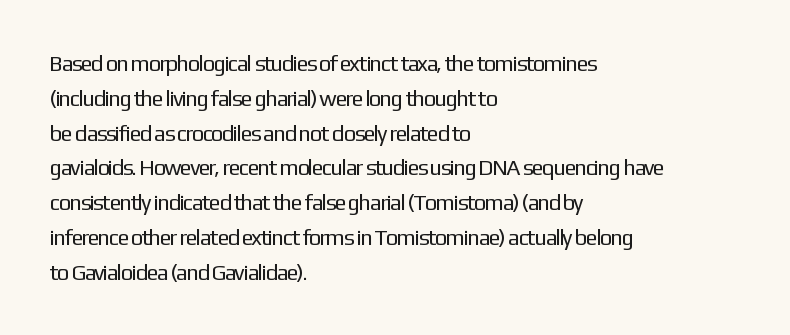
All the whitespace from short lines collects on the right. No extra tracking has been applied to these lines. Characters remain perfectly vertical along every line. The space beneath each line is pristine and unruled. Vertical stems look standard width or narrower in stroke.
